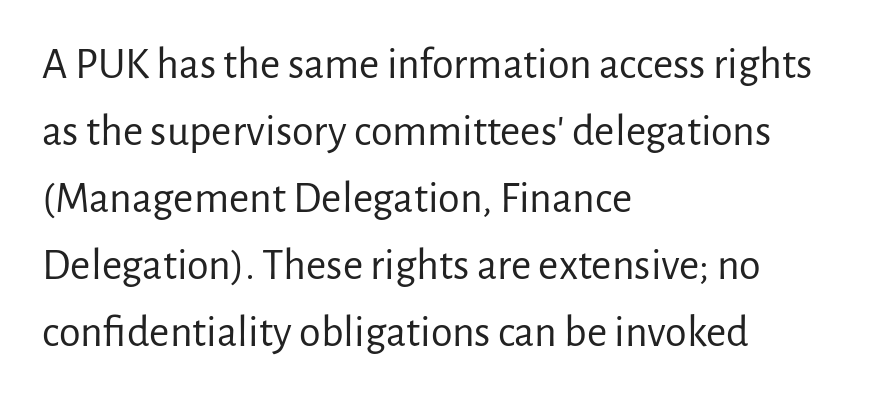
The image shows 44 px regular-weight sans-serif type, upright; set left-aligned, normal line spacing (1.52x), normal letter spacing, not underlined; low stroke contrast and a medium x-height.
